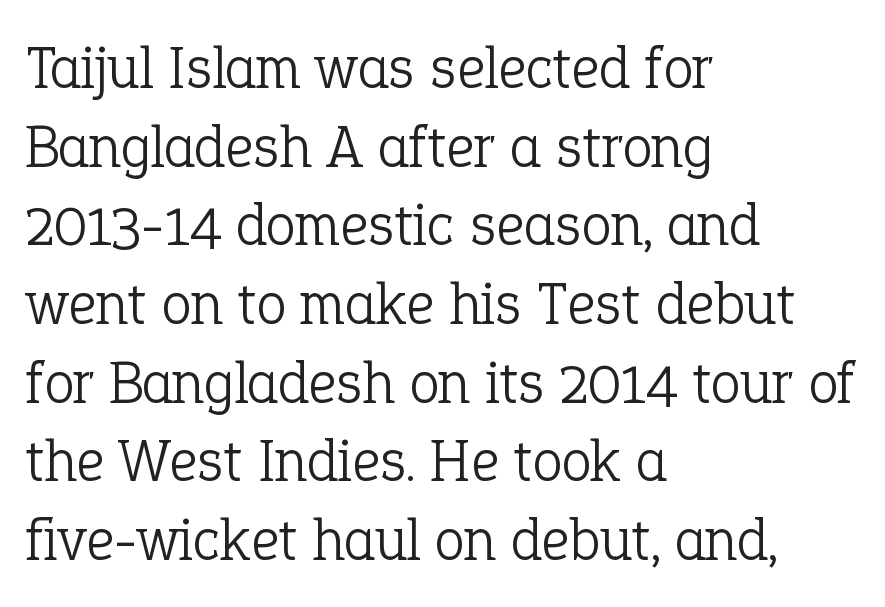
Type without underlining. The rendering uses natural spacing where letterforms have individual widths. Stroke mass is kept to a normal reading level or below. Posture: straight, roman, zero tilt.
